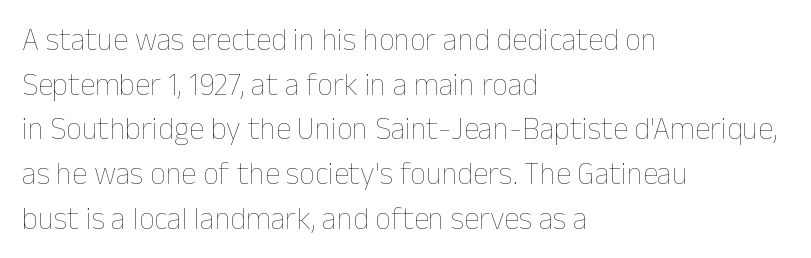
{"italic": "no", "bold": "no", "weight": "thin", "width": "normal", "stroke_contrast": "low", "x_height": "medium", "monospaced": "no", "underline": "no", "align": "left", "line_spacing": "normal", "line_spacing_ratio": 1.44, "letter_spacing": "normal", "letter_spacing_em": 0.0, "glyph_px": 31}
